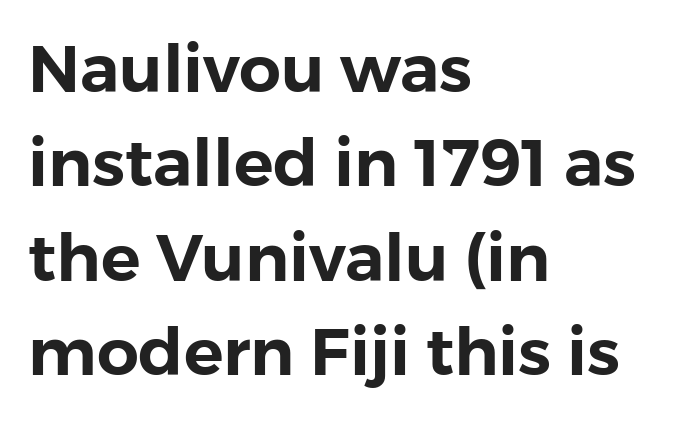
{"serif": "no", "italic": "no", "width": "normal", "stroke_contrast": "low", "x_height": "medium", "monospaced": "no", "underline": "no", "align": "left", "line_spacing": "normal", "line_spacing_ratio": 1.43, "letter_spacing": "normal", "letter_spacing_em": 0.0, "glyph_px": 66}
